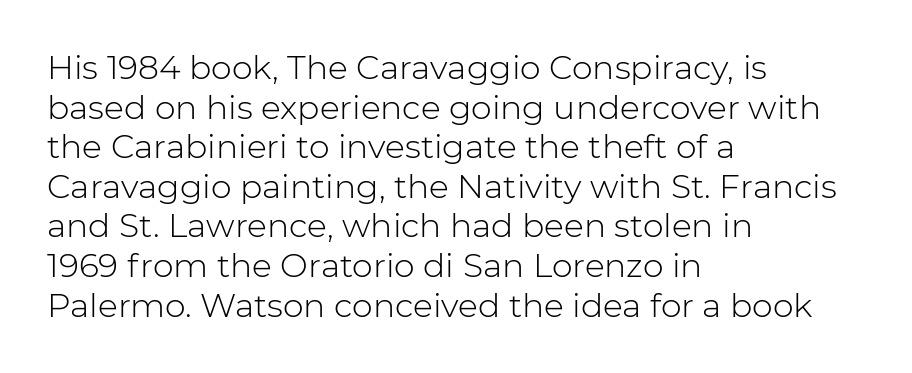
The image shows 33 px light sans-serif type, upright; set left-aligned, line spacing 1.2x, normal letter spacing, not underlined; low stroke contrast and a medium x-height.
